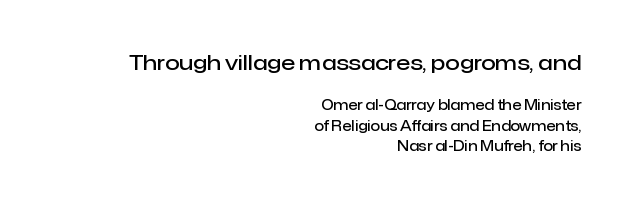
The lines are quadded right. Stroke thickness is moderately raised; the sample reads as semibold. Tall strokes in this sample are plumb rather than angled. Caption: upper text group enlarged, lower text group reduced.
